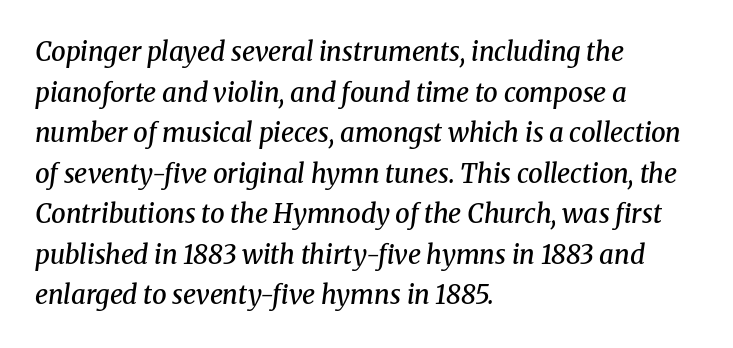
{"italic": "yes", "lean": "right", "slant_degrees": 8, "bold": "semi", "underline": "no", "align": "left", "line_spacing": "normal", "line_spacing_ratio": 1.56, "letter_spacing": "normal", "letter_spacing_em": 0.0, "glyph_px": 26}
